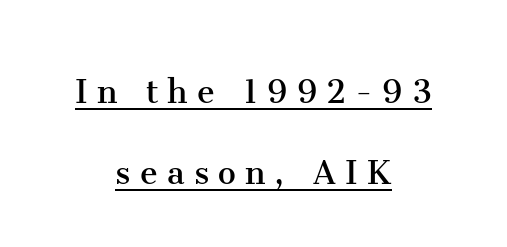
Honestly, the letter spacing is so wide it's the main thing you notice. Upright lettering throughout. Heft: none added — not bold. The rendering positions every line midway between the sides. Examine the stroke ends and you'll spot serifs. You could fit nearly another row in the gap between these rows.
